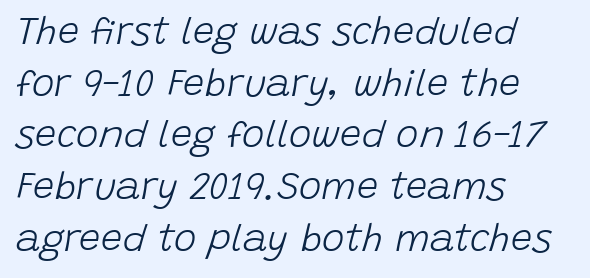
Heaviness? Minimal to ordinary, like unemphasized prose. Letter spacing: default. Evenly set lines give the paragraph a standard silhouette. You could not count columns in this text — the font is proportionally spaced. Compared with ordinary roman type, these characters are visibly tilted. Underlining? Definitely not there.
